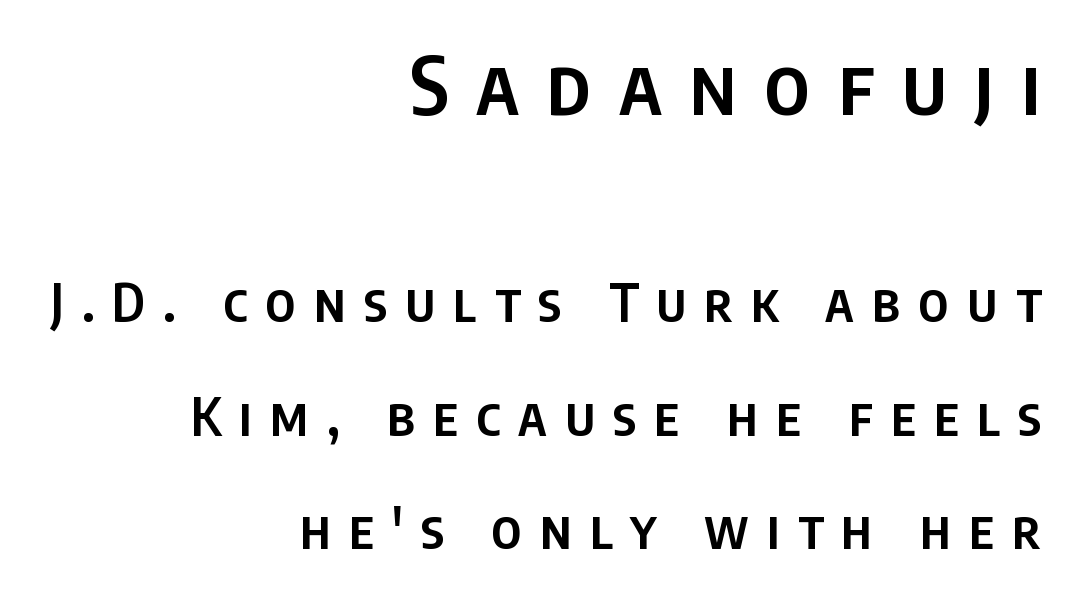
Q: Is the text bold? A: Semi-bold.
Q: Is the text italic (slanted)? A: No, it is upright.
Q: Is the typeface a serif or a sans-serif typeface? A: Sans-serif.
Q: Is the text underlined? A: No.
Q: How is the paragraph aligned? A: Right-aligned.
Q: Is the spacing between letters normal or unusually wide? A: Unusually wide.
Q: Is the spacing between lines tight, normal or loose? A: Loose.
Q: Which block of text is set in a larger size, the first (top) or the second (bottom)? A: The first (top) one.
Q: Width (condensed, normal, or wide)? A: Condensed.
Q: Stroke contrast? A: Low.
Q: x-height? A: Large.
Q: Monospaced? A: No.
